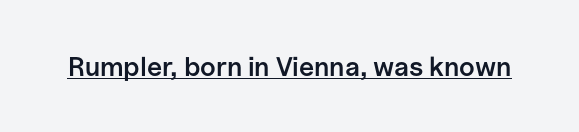
The image shows 27 px text type, upright; set normal letter spacing, underlined.
